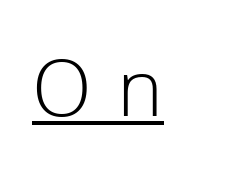
{"serif": "no", "italic": "no", "bold": "no", "weight": "light", "width": "normal", "x_height": "medium", "monospaced": "no", "underline": "yes", "letter_spacing": "wide", "letter_spacing_em": 0.33, "glyph_px": 78}
